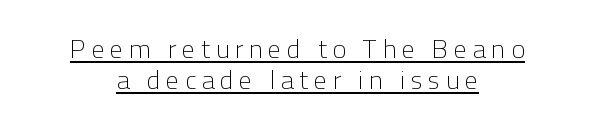
Every row of glyphs is offset so its center matches the block's center. Characters follow at a spacing far wider than the type designer built in. Underline: present. No chunkiness to these letters — they're not bold. The axis of the letterforms is exactly vertical.
